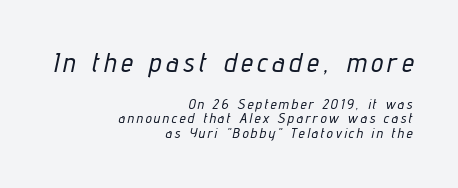
Interline gaps are noticeably narrow in this sample. The specimen omits any rule beneath the text block's lines. Notice how the passage keeps a crisp vertical edge on the right only. Type size steps down from the first block to the second. Tall strokes in this sample are angled rather than plumb.
